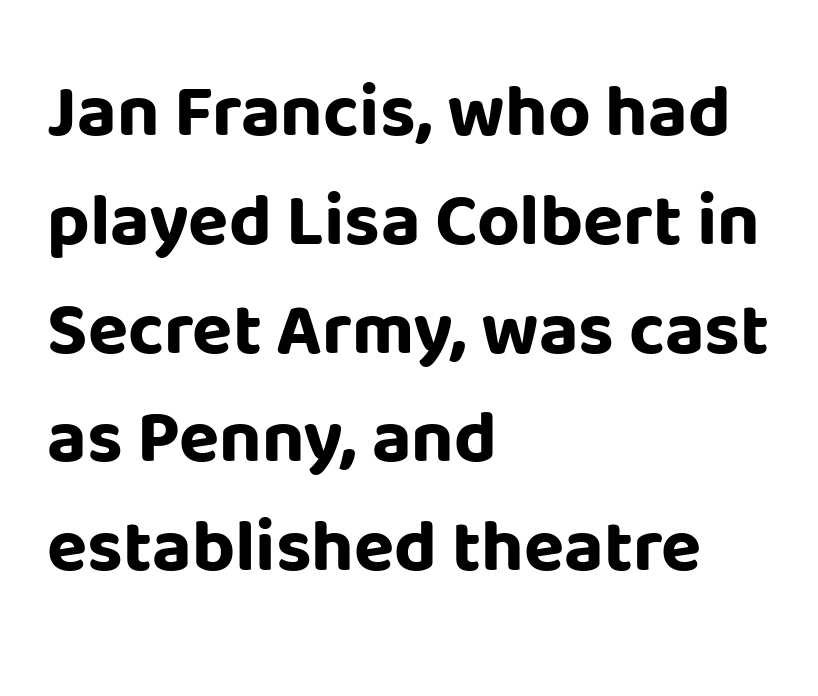
No italicization has been applied; the sample stays upright. Plain, unruled lines of type. Grotesque or geometric, the face here clearly has no serifs. Each line starts at the same left margin while the right side varies. Does extra space separate the letters? No, they use regular spacing.
